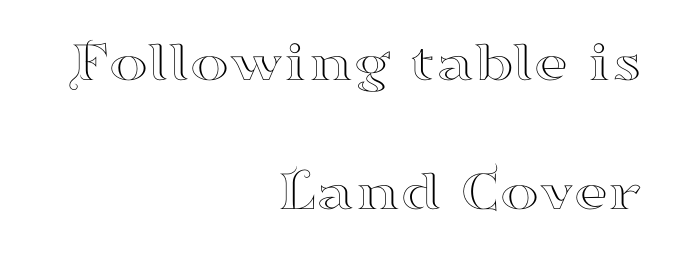
{"serif": "yes", "italic": "no", "width": "wide", "stroke_contrast": "high", "x_height": "small", "monospaced": "no", "underline": "no", "align": "right", "line_spacing": "loose", "line_spacing_ratio": 2.19, "letter_spacing": "normal", "letter_spacing_em": 0.0, "glyph_px": 59}
